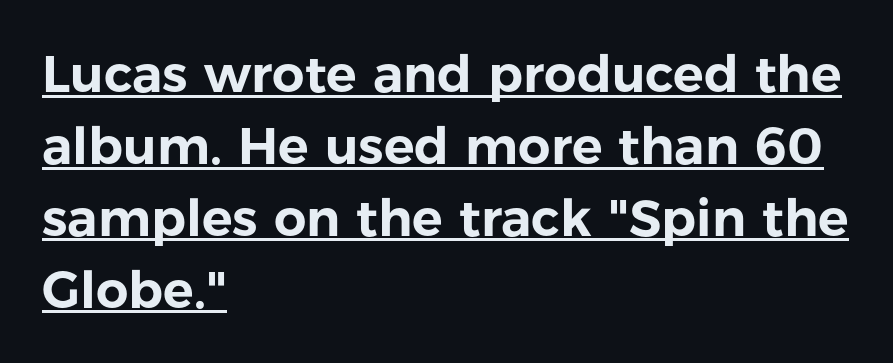
{"serif": "no", "italic": "no", "width": "normal", "stroke_contrast": "low", "x_height": "medium", "monospaced": "no", "underline": "yes", "align": "left", "line_spacing": "normal", "line_spacing_ratio": 1.41, "letter_spacing": "normal", "letter_spacing_em": 0.0, "glyph_px": 51}
